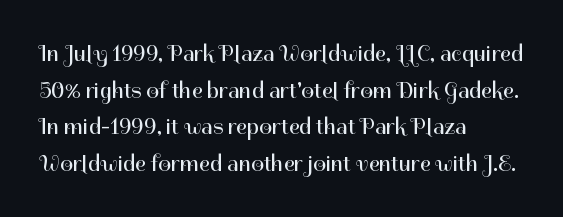
{"italic": "no", "bold": "no", "underline": "no", "align": "left", "line_spacing": "normal", "line_spacing_ratio": 1.59, "letter_spacing": "normal", "letter_spacing_em": 0.0, "glyph_px": 23}
